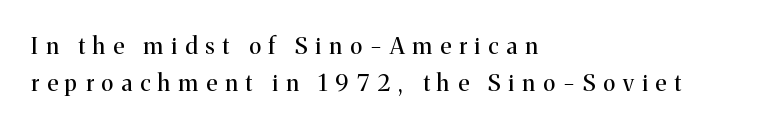
Is the stroke heavy? The answer is a plain regular-or-lighter. The ragged edge is on the right, which tells us the setting is flush left. A normal amount of white space separates one row of letters from the next. Compared with typical body copy, the letter spacing here is much looser. Just letters on the line, the space beneath them empty. No italicization has been applied; the sample stays upright.
